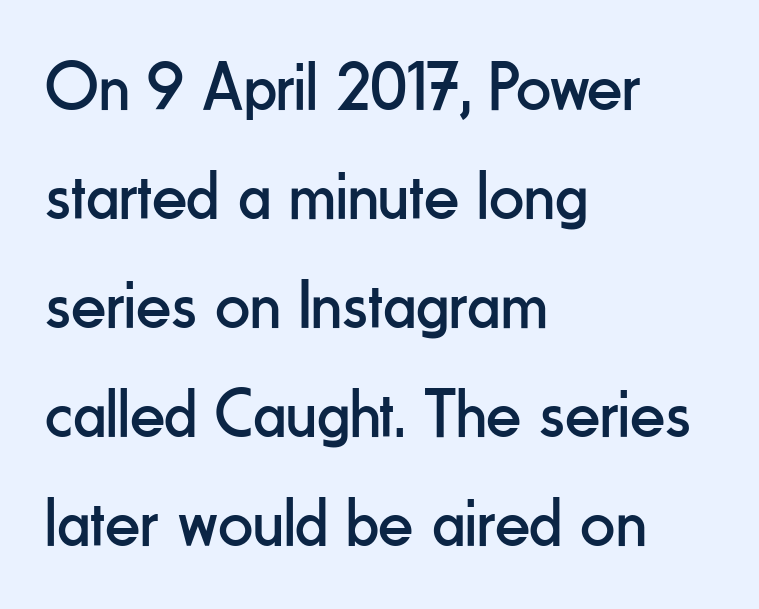
The image shows 69 px regular-weight, condensed sans-serif type, upright; set left-aligned, normal line spacing (1.58x), normal letter spacing, not underlined; low stroke contrast and a small x-height.
